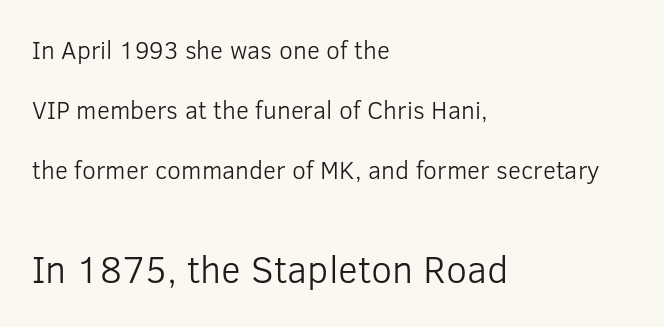
Check where the strokes stop: nothing finishes them off — pure sans. Nothing unusual about the tracking: characters are spaced as the font intends. Letters have the restrained weight of plain body copy at most. The face used here is proportionally spaced, like ordinary book or web type. These lines stand farther apart than default settings would place them. The designer gave the closing block more size than the opening block.
